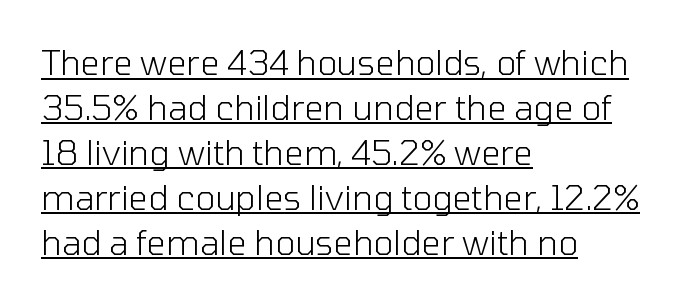
The image shows 34 px light sans-serif type, upright; set left-aligned, normal line spacing (1.32x), normal letter spacing, underlined; low stroke contrast and a medium x-height.
